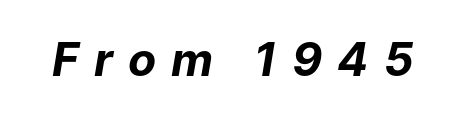
The image shows 46 px bold type, italic (leaning right); set unusually wide letter spacing (+0.33 em), not underlined; low stroke contrast and a medium x-height.
